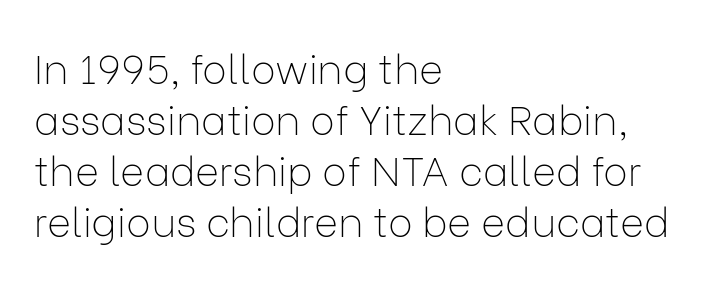
Tracking here is standard; glyphs follow each other at the usual distance. Leftover space on each line is placed entirely after the last word. A typesetter would mark this as roman, not italic. Weight: regular or lighter. Each letter keeps its own natural width here, so spacing adapts to shape.
